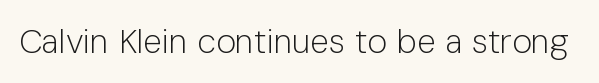
The image shows 34 px light sans-serif type, upright; set normal letter spacing, not underlined; low stroke contrast and a medium x-height.
